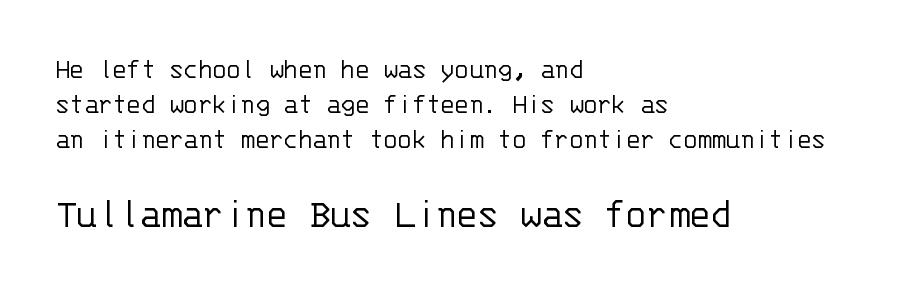
Q: Is the text bold? A: No.
Q: Is the text italic (slanted)? A: No, it is upright.
Q: Is the typeface a serif or a sans-serif typeface? A: Sans-serif.
Q: Is the text underlined? A: No.
Q: How is the paragraph aligned? A: Left-aligned.
Q: Is the spacing between letters normal or unusually wide? A: Normal.
Q: Which block of text is set in a larger size, the first (top) or the second (bottom)? A: The second (bottom) one.
Q: Width (condensed, normal, or wide)? A: Normal.
Q: Stroke contrast? A: Low.
Q: x-height? A: Large.
Q: Monospaced? A: Yes.
